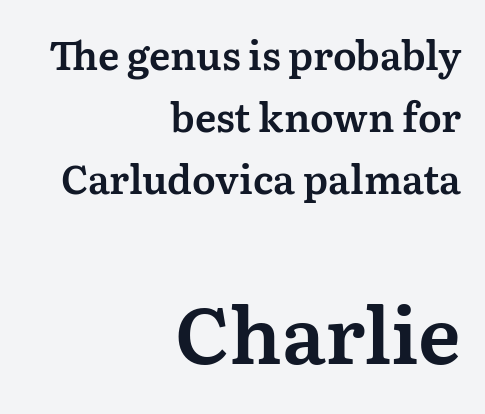
Little horizontal feet cap the strokes, marking this as serif type. The gaps between neighbouring characters are ordinary and unremarkable. The passage shown is not underscored anywhere. The letters advance in unequal steps, a hallmark of proportional type. How would I describe the line gaps? Plain and ordinary. This sample uses an upright cut, with every glyph sitting square on the baseline.
